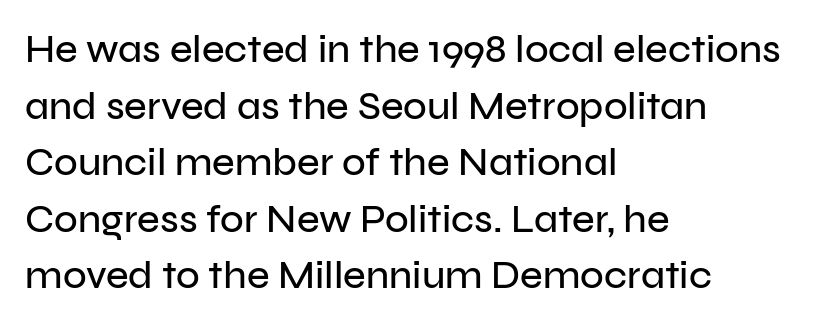
Q: Is the text italic (slanted)? A: No, it is upright.
Q: Is the typeface a serif or a sans-serif typeface? A: Sans-serif.
Q: Is the text underlined? A: No.
Q: How is the paragraph aligned? A: Left-aligned.
Q: Is the spacing between letters normal or unusually wide? A: Normal.
Q: Is the spacing between lines tight, normal or loose? A: Normal.
Q: Width (condensed, normal, or wide)? A: Normal.
Q: Stroke contrast? A: Low.
Q: x-height? A: Medium.
Q: Monospaced? A: No.
